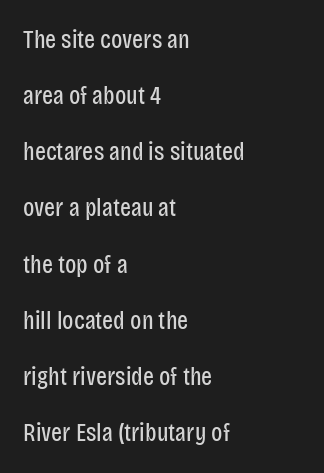
Stem width sits at or under what a default text font uses. Notice the wide empty band between every row — that's loose leading. Nobody touched the tracking dial on this one. The baseline area is clear.
